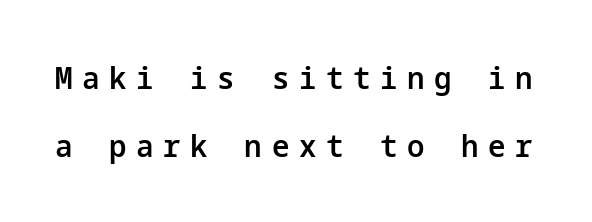
{"serif": "no", "italic": "no", "bold": "semi", "weight": "semibold", "width": "normal", "stroke_contrast": "low", "x_height": "medium", "underline": "no", "line_spacing": "loose", "line_spacing_ratio": 2.18, "letter_spacing": "wide", "letter_spacing_em": 0.31, "glyph_px": 31}
